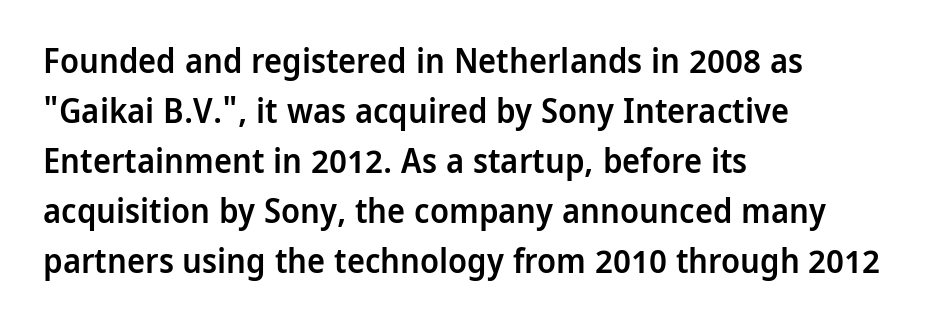
Q: Is the text bold? A: Semi-bold.
Q: Is the text italic (slanted)? A: No, it is upright.
Q: Is the typeface a serif or a sans-serif typeface? A: Sans-serif.
Q: Is the text underlined? A: No.
Q: How is the paragraph aligned? A: Left-aligned.
Q: Is the spacing between letters normal or unusually wide? A: Normal.
Q: Is the spacing between lines tight, normal or loose? A: Normal.
Q: Width (condensed, normal, or wide)? A: Normal.
Q: Stroke contrast? A: Low.
Q: x-height? A: Medium.
Q: Monospaced? A: No.
